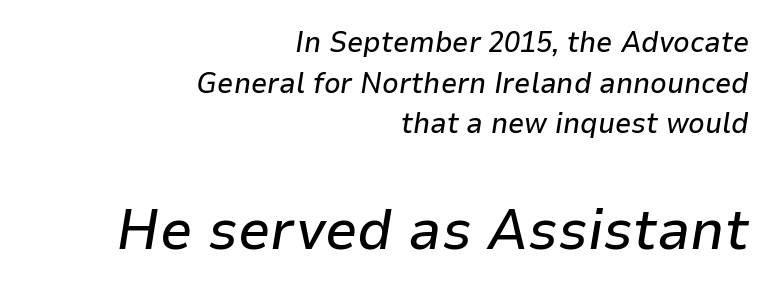
Character widths vary here, with narrow letters taking less room than wide ones. Italic? Definitely — the glyphs are oblique. The letters sit at their default tracking, neither squeezed nor spread. The vertical gap from one line to the next is medium. The more generous point size was reserved for the lower chunk. Casual observation: everything's shoved over to the right.
